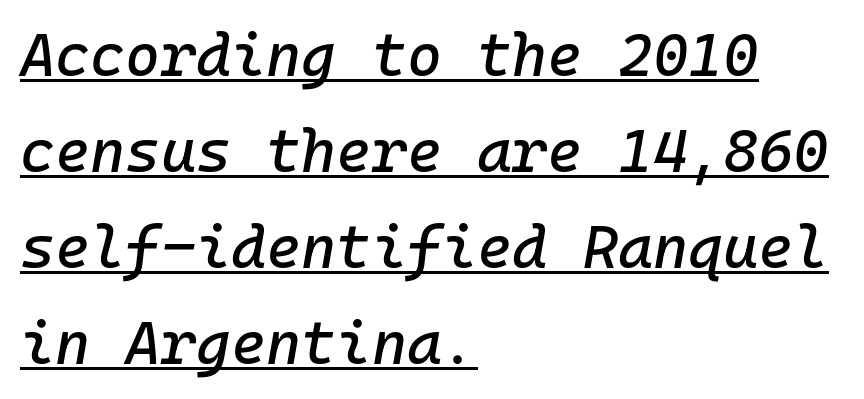
{"italic": "yes", "lean": "right", "slant_degrees": 10, "width": "normal", "stroke_contrast": "low", "x_height": "medium", "underline": "yes", "align": "left", "line_spacing": "normal", "line_spacing_ratio": 1.6, "letter_spacing": "normal", "letter_spacing_em": 0.0, "glyph_px": 60}
